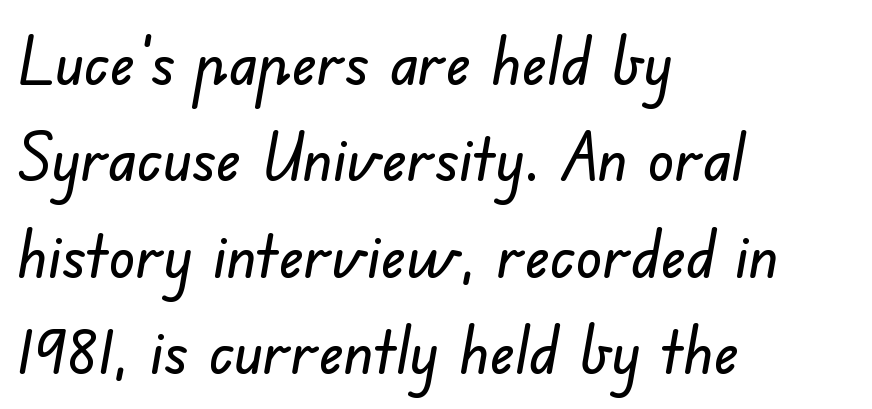
Q: Is the typeface a serif or a sans-serif typeface? A: Sans-serif.
Q: Is the text underlined? A: No.
Q: How is the paragraph aligned? A: Left-aligned.
Q: Is the spacing between letters normal or unusually wide? A: Normal.
Q: Is the spacing between lines tight, normal or loose? A: Normal.
Q: Width (condensed, normal, or wide)? A: Normal.
Q: Stroke contrast? A: Low.
Q: x-height? A: Small.
Q: Monospaced? A: No.
